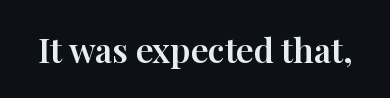
The axis of the letterforms is exactly vertical. Small tapered or slab feet sit at the stroke ends, so this counts as serif. The gap between lines stays unmarked. The passage shown is typed in a proportional face where columns would drift. This sample uses plain, unmodified letter spacing.
